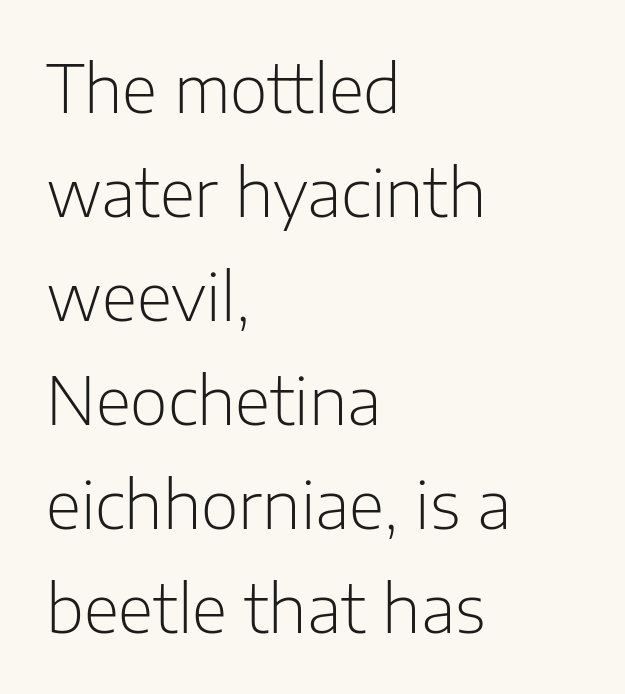
{"serif": "no", "italic": "no", "bold": "no", "weight": "light", "width": "normal", "stroke_contrast": "low", "x_height": "medium", "monospaced": "no", "underline": "no", "align": "left", "line_spacing": "normal", "line_spacing_ratio": 1.6, "letter_spacing": "normal", "letter_spacing_em": 0.0, "glyph_px": 65}
